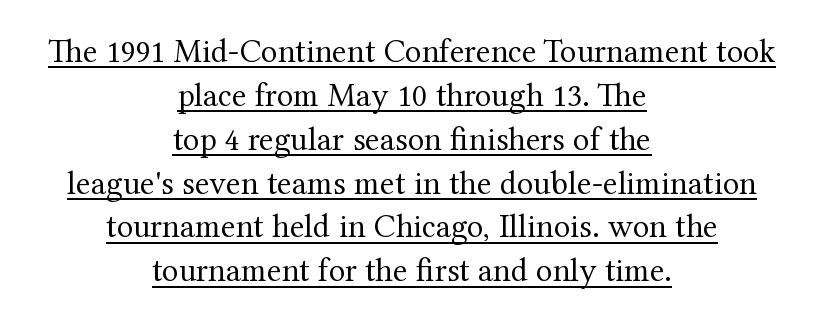
The image shows 34 px regular-weight serif type, upright; set centered, normal line spacing (1.29x), normal letter spacing, underlined; medium stroke contrast and a medium x-height.
